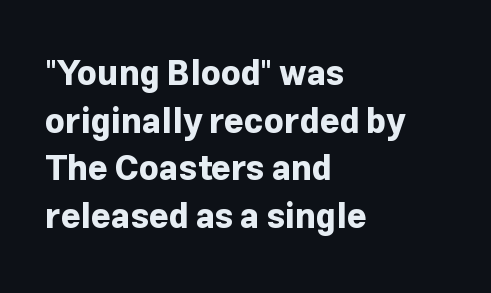
{"serif": "no", "italic": "no", "bold": "yes", "weight": "bold", "width": "normal", "stroke_contrast": "low", "x_height": "medium", "monospaced": "no", "underline": "no", "align": "left", "line_spacing": "normal", "line_spacing_ratio": 1.4, "letter_spacing": "normal", "letter_spacing_em": 0.0, "glyph_px": 34}
